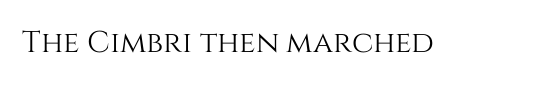
Q: Is the text italic (slanted)? A: No, it is upright.
Q: Is the text underlined? A: No.
Q: Is the spacing between letters normal or unusually wide? A: Normal.
Q: Width (condensed, normal, or wide)? A: Normal.
Q: Stroke contrast? A: Medium.
Q: x-height? A: Large.
Q: Monospaced? A: No.
